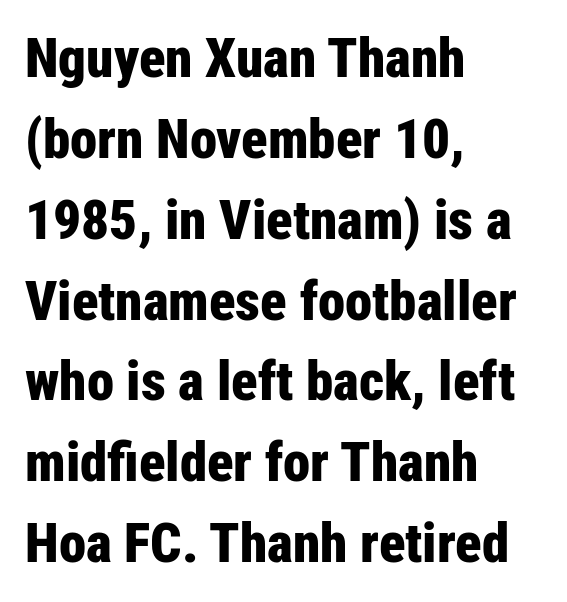
{"serif": "no", "italic": "no", "bold": "yes", "weight": "bold", "width": "condensed", "stroke_contrast": "low", "x_height": "medium", "monospaced": "no", "underline": "no", "align": "left", "line_spacing": "normal", "line_spacing_ratio": 1.47, "letter_spacing": "normal", "letter_spacing_em": 0.0, "glyph_px": 55}
